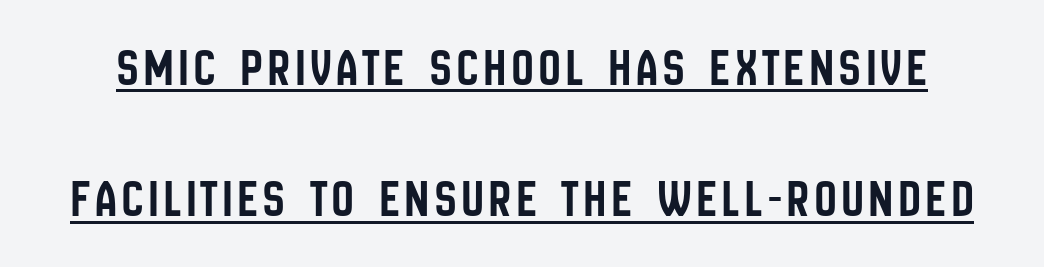
The image shows 53 px condensed sans-serif type, upright; set loose line spacing (2.48x), underlined; low stroke contrast and a large x-height.
